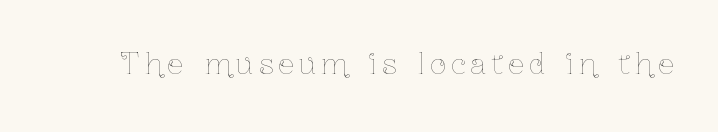
{"italic": "no", "bold": "no", "weight": "thin", "width": "condensed", "stroke_contrast": "low", "x_height": "medium", "monospaced": "no", "underline": "no", "glyph_px": 28}
